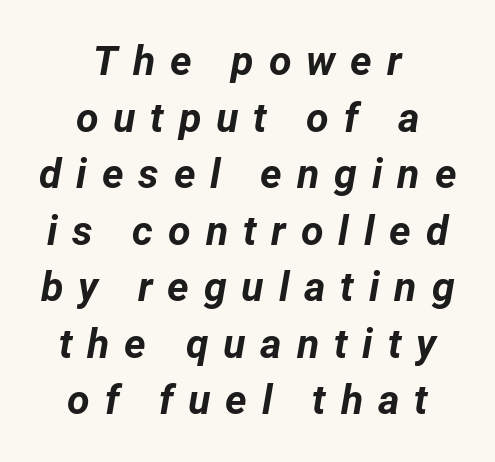
Q: Is the text bold? A: Yes.
Q: Is the text italic (slanted)? A: Yes, it leans right by about 12 degrees.
Q: Is the text underlined? A: No.
Q: How is the paragraph aligned? A: Centered.
Q: Is the spacing between letters normal or unusually wide? A: Unusually wide.
Q: Is the spacing between lines tight, normal or loose? A: Normal.
Q: Width (condensed, normal, or wide)? A: Normal.
Q: Stroke contrast? A: Low.
Q: x-height? A: Medium.
Q: Monospaced? A: No.
